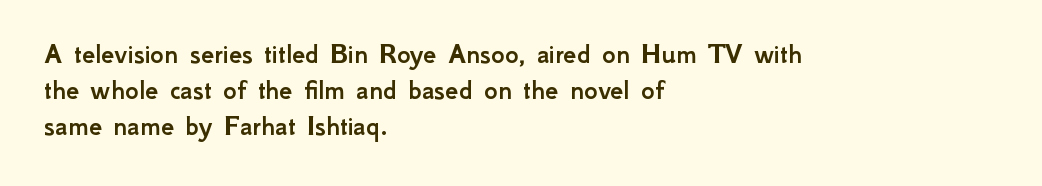
The image shows 29 px sans-serif type, upright; set left-aligned, line spacing 1.24x, normal letter spacing, not underlined; low stroke contrast and a small x-height.
